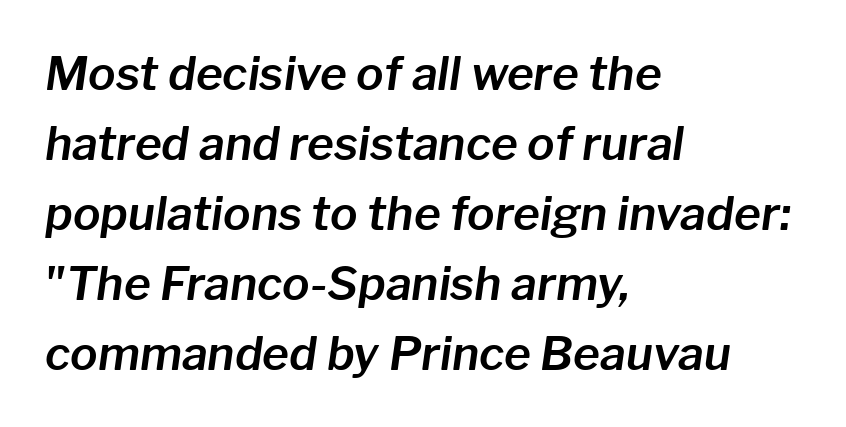
{"italic": "yes", "lean": "right", "slant_degrees": 8, "width": "normal", "stroke_contrast": "low", "x_height": "medium", "monospaced": "no", "underline": "no", "align": "left", "line_spacing": "normal", "line_spacing_ratio": 1.52, "letter_spacing": "normal", "letter_spacing_em": 0.0, "glyph_px": 46}
